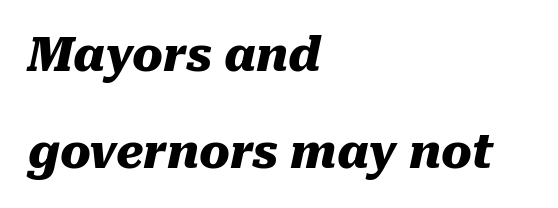
{"italic": "yes", "lean": "right", "slant_degrees": 10, "bold": "yes", "weight": "heavy", "width": "normal", "stroke_contrast": "medium", "x_height": "medium", "monospaced": "no", "underline": "no", "align": "left", "line_spacing": "loose", "line_spacing_ratio": 2.1, "letter_spacing": "normal", "letter_spacing_em": 0.0, "glyph_px": 46}
